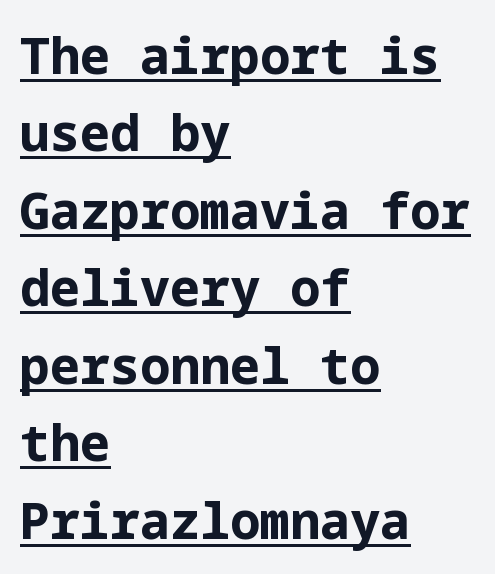
Q: Is the text bold? A: Yes.
Q: Is the text italic (slanted)? A: No, it is upright.
Q: Is the typeface a serif or a sans-serif typeface? A: Sans-serif.
Q: Is the text underlined? A: Yes.
Q: How is the paragraph aligned? A: Left-aligned.
Q: Is the spacing between letters normal or unusually wide? A: Normal.
Q: Is the spacing between lines tight, normal or loose? A: Normal.
Q: Width (condensed, normal, or wide)? A: Normal.
Q: Stroke contrast? A: Low.
Q: x-height? A: Medium.
